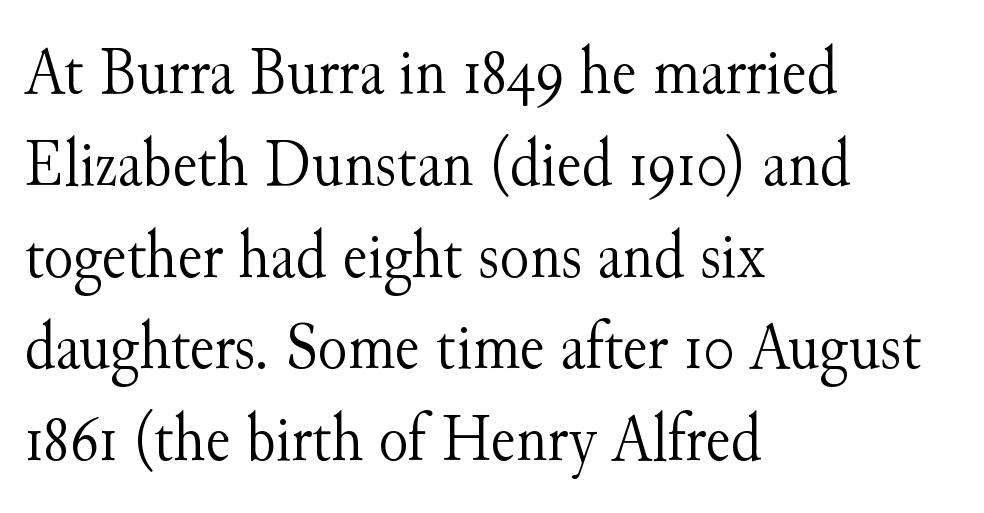
Q: Is the text bold? A: No.
Q: Is the text italic (slanted)? A: No, it is upright.
Q: Is the typeface a serif or a sans-serif typeface? A: Serif.
Q: Is the text underlined? A: No.
Q: How is the paragraph aligned? A: Left-aligned.
Q: Is the spacing between letters normal or unusually wide? A: Normal.
Q: Is the spacing between lines tight, normal or loose? A: Normal.
Q: Width (condensed, normal, or wide)? A: Normal.
Q: Stroke contrast? A: Medium.
Q: x-height? A: Small.
Q: Monospaced? A: No.
